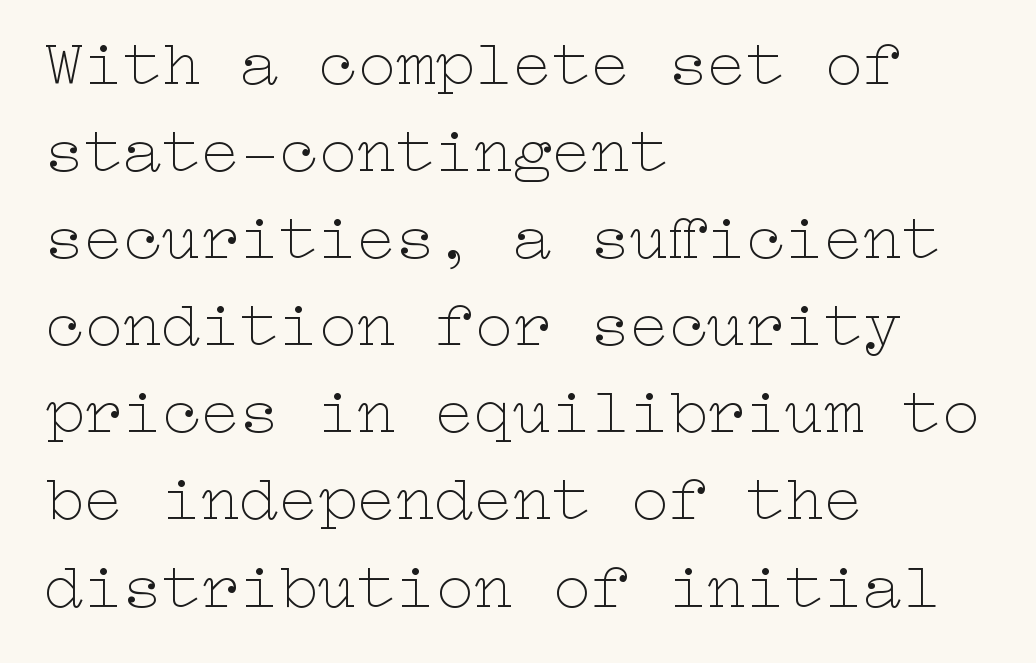
Q: Is the text bold? A: No.
Q: Is the text italic (slanted)? A: No, it is upright.
Q: Is the text underlined? A: No.
Q: How is the paragraph aligned? A: Left-aligned.
Q: Is the spacing between letters normal or unusually wide? A: Normal.
Q: Is the spacing between lines tight, normal or loose? A: Normal.
Q: Width (condensed, normal, or wide)? A: Wide.
Q: Stroke contrast? A: Low.
Q: x-height? A: Medium.
